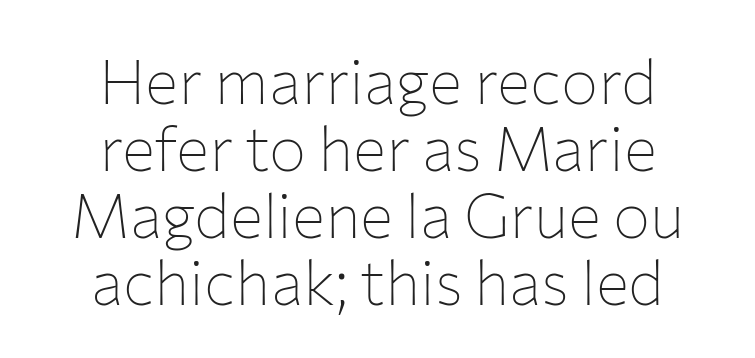
Q: Is the text bold? A: No.
Q: Is the text italic (slanted)? A: No, it is upright.
Q: Is the typeface a serif or a sans-serif typeface? A: Sans-serif.
Q: Is the text underlined? A: No.
Q: How is the paragraph aligned? A: Centered.
Q: Is the spacing between letters normal or unusually wide? A: Normal.
Q: Is the spacing between lines tight, normal or loose? A: Tight.
Q: Width (condensed, normal, or wide)? A: Normal.
Q: Stroke contrast? A: Low.
Q: x-height? A: Medium.
Q: Monospaced? A: No.
